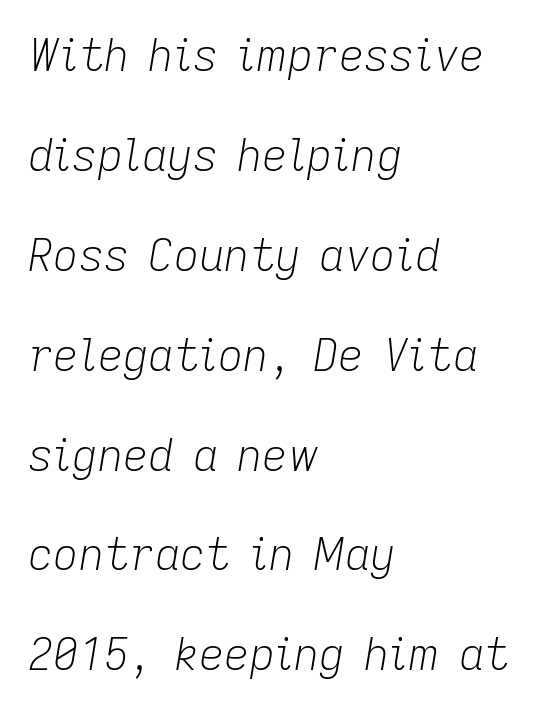
The glyphs look as if they've been sheared to an angle. Line spacing here is loose. Unbolded letterforms with no extra heft. Spacing verdict: proportional, widths tailored to each character. Honestly, there is no underline to notice here at all.
